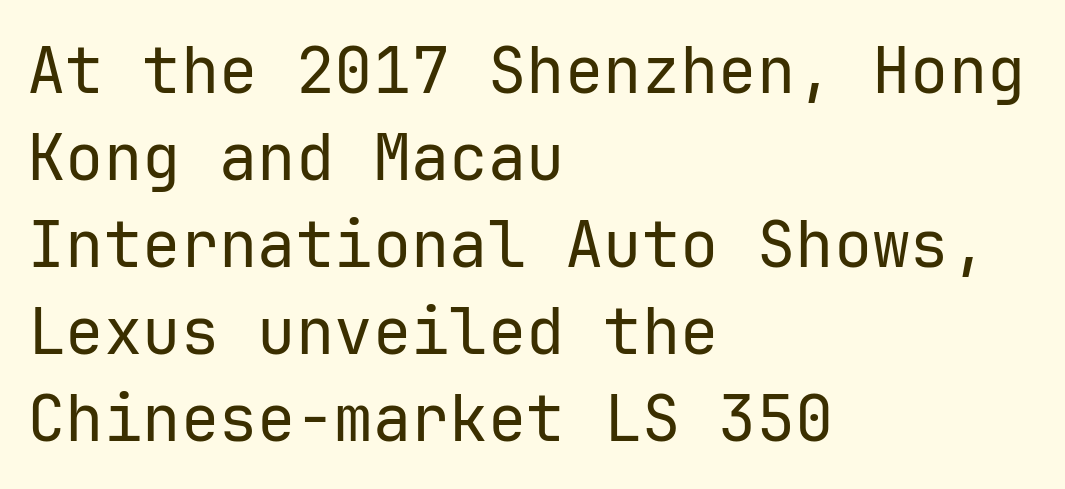
Q: Is the text bold? A: No.
Q: Is the text italic (slanted)? A: No, it is upright.
Q: Is the typeface a serif or a sans-serif typeface? A: Sans-serif.
Q: Is the text underlined? A: No.
Q: How is the paragraph aligned? A: Left-aligned.
Q: Is the spacing between letters normal or unusually wide? A: Normal.
Q: Is the spacing between lines tight, normal or loose? A: Normal.
Q: Width (condensed, normal, or wide)? A: Normal.
Q: Stroke contrast? A: Low.
Q: x-height? A: Medium.
Q: Monospaced? A: Yes.
